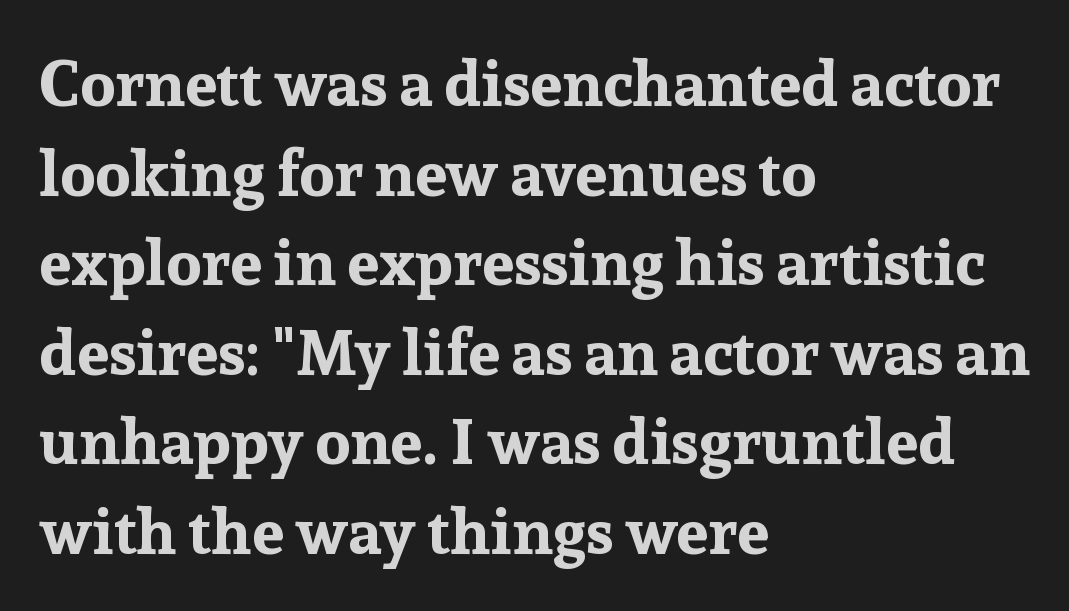
{"serif": "yes", "italic": "no", "bold": "yes", "weight": "bold", "width": "normal", "stroke_contrast": "low", "x_height": "medium", "monospaced": "no", "underline": "no", "align": "left", "line_spacing": "normal", "line_spacing_ratio": 1.4, "letter_spacing": "normal", "letter_spacing_em": 0.0, "glyph_px": 64}
